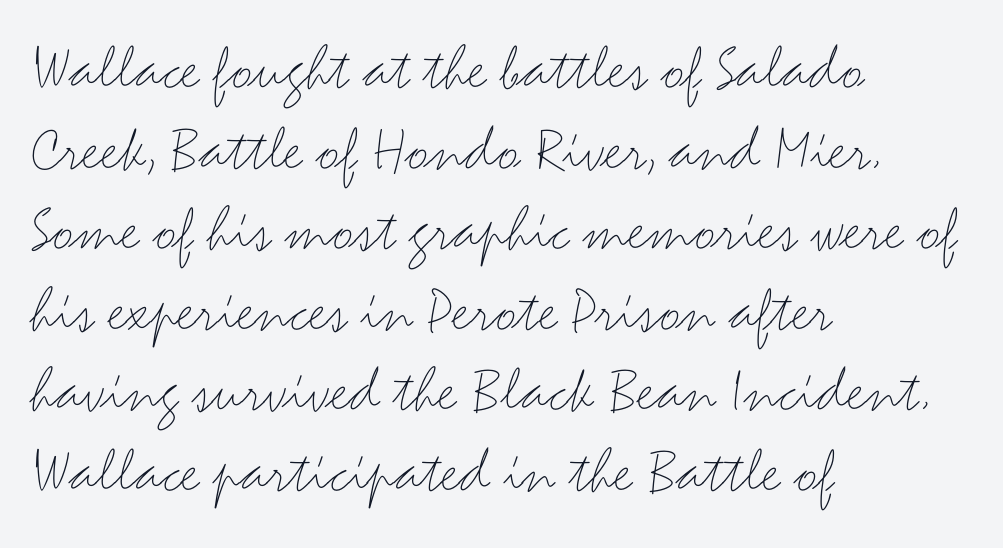
This rendering employs a face without finishing strokes, i.e., a sans-serif. The compositor pushed each line to the left boundary. The font is comparable to plain body text, perhaps lighter. Descender tails drop into unmarked territory.
